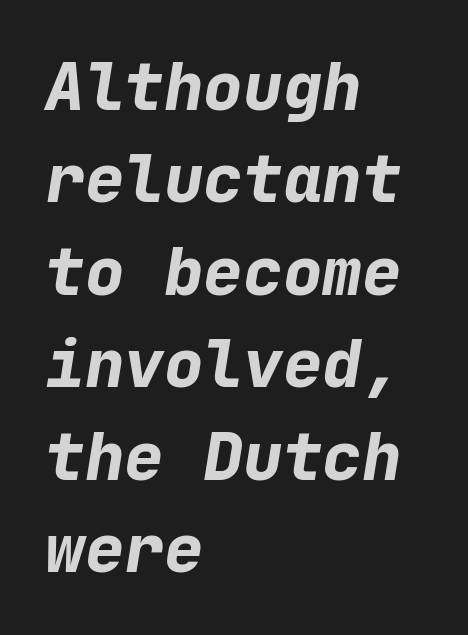
Q: Is the text bold? A: Yes.
Q: Is the text italic (slanted)? A: Yes, it leans right by about 9 degrees.
Q: Is the text underlined? A: No.
Q: How is the paragraph aligned? A: Left-aligned.
Q: Is the spacing between letters normal or unusually wide? A: Normal.
Q: Is the spacing between lines tight, normal or loose? A: Normal.
Q: Width (condensed, normal, or wide)? A: Normal.
Q: Stroke contrast? A: Low.
Q: x-height? A: Medium.
Q: Monospaced? A: Yes.
